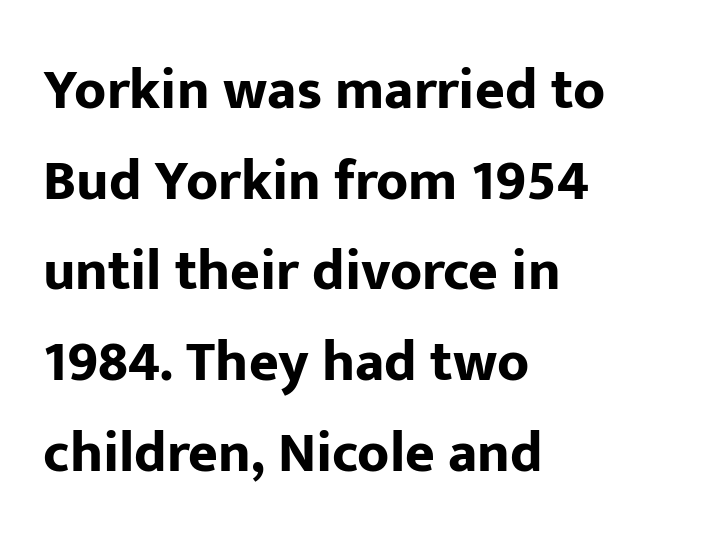
Q: Is the text bold? A: Yes.
Q: Is the text italic (slanted)? A: No, it is upright.
Q: Is the typeface a serif or a sans-serif typeface? A: Sans-serif.
Q: Is the text underlined? A: No.
Q: How is the paragraph aligned? A: Left-aligned.
Q: Is the spacing between letters normal or unusually wide? A: Normal.
Q: Is the spacing between lines tight, normal or loose? A: Normal.
Q: Width (condensed, normal, or wide)? A: Normal.
Q: Stroke contrast? A: Low.
Q: x-height? A: Medium.
Q: Monospaced? A: No.
